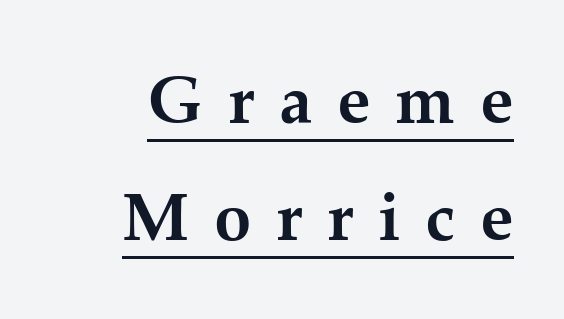
The image shows 67 px semibold serif type, upright; set right-aligned, line spacing 1.74x, unusually wide letter spacing (+0.37 em), underlined; medium stroke contrast and a medium x-height.
